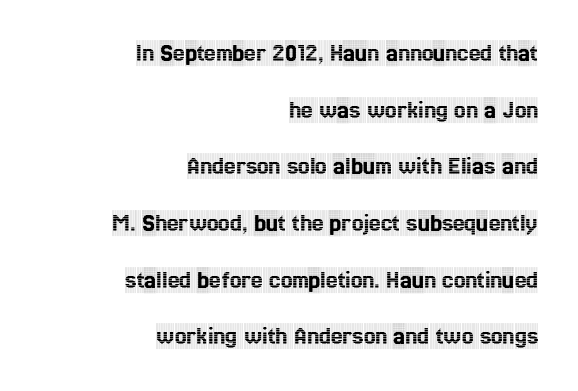
Glance below the letters and you will spot only blank space. The lines in this sample share a right terminus and differ only in where they begin. Quick note: interline space is abundant. Italic? Not at all — the glyphs are vertical.
